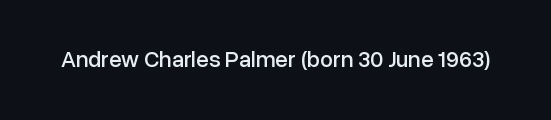
The image shows 23 px text type, upright; set normal letter spacing, not underlined.
